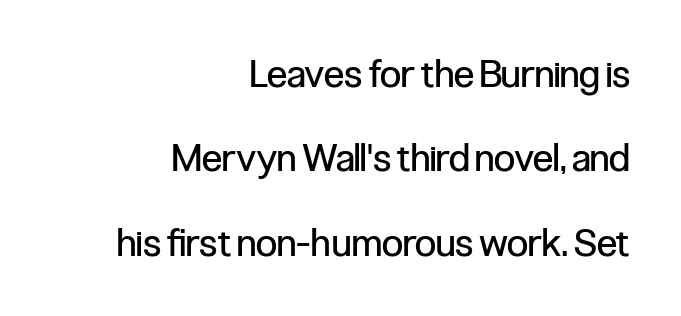
Think standard paragraph weight, or any step lighter than that. You could not count columns in this text — the font is proportionally spaced. You can tell it's not italic because the verticals are truly vertical. The line texture is even and compact thanks to regular tracking. The text was rendered using a sans face with plain stroke endings. Quick note: underline off.
